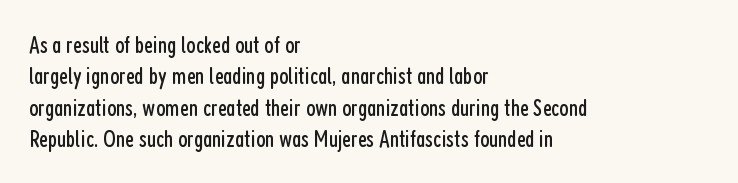
{"italic": "no", "bold": "no", "underline": "no", "align": "left", "line_spacing": "normal", "line_spacing_ratio": 1.31, "letter_spacing": "normal", "letter_spacing_em": 0.0, "glyph_px": 24}
